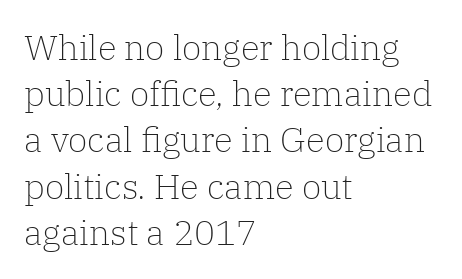
The image shows 35 px light serif type, upright; set left-aligned, normal line spacing (1.32x), normal letter spacing, not underlined; low stroke contrast and a medium x-height.
